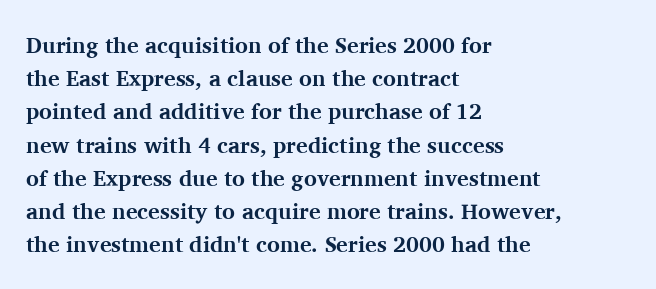
Q: Is the text bold? A: Yes.
Q: Is the text italic (slanted)? A: No, it is upright.
Q: Is the text underlined? A: No.
Q: How is the paragraph aligned? A: Left-aligned.
Q: Is the spacing between letters normal or unusually wide? A: Normal.
Q: Is the spacing between lines tight, normal or loose? A: Normal.
